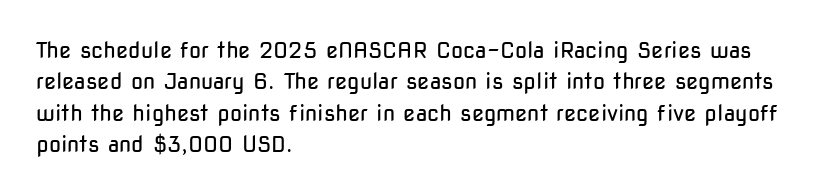
The line-height multiplier appears to be the usual default. The ragged edge is on the right, which tells us the setting is flush left. A typesetter would mark this as roman, not italic. This sample uses plain, unmodified letter spacing. No letter is thick-stroked: the sample isn't bold.
